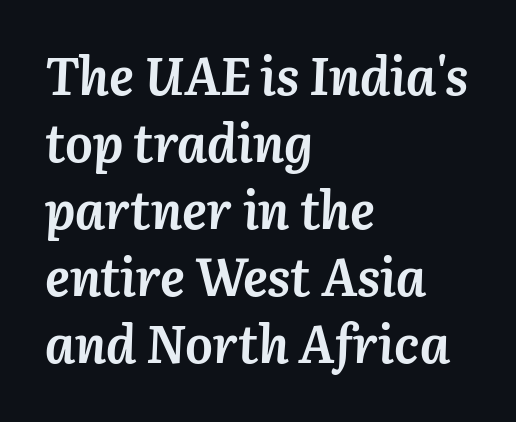
The image shows 52 px semibold type, italic (leaning right); set left-aligned, normal line spacing (1.29x), normal letter spacing, not underlined; medium stroke contrast and a medium x-height.
